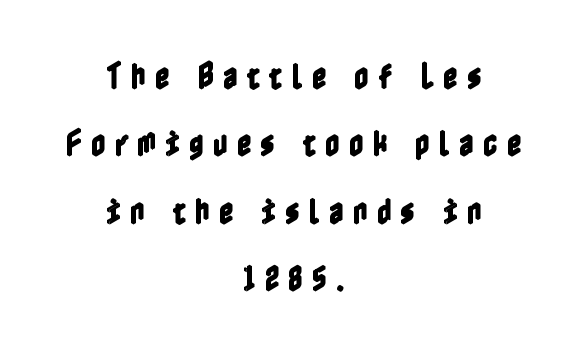
The image shows 29 px condensed type, upright; set centered, loose line spacing (2.32x), unusually wide letter spacing (+0.3 em), not underlined; a medium x-height.
